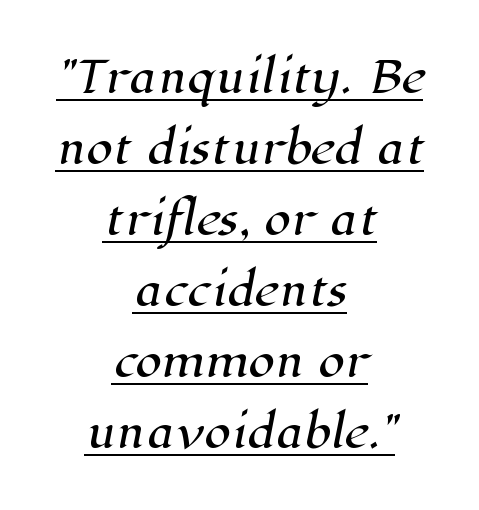
{"serif": "yes", "width": "normal", "stroke_contrast": "high", "x_height": "medium", "monospaced": "no", "underline": "yes", "align": "center", "line_spacing": "normal", "line_spacing_ratio": 1.65, "letter_spacing": "normal", "letter_spacing_em": 0.0, "glyph_px": 43}
